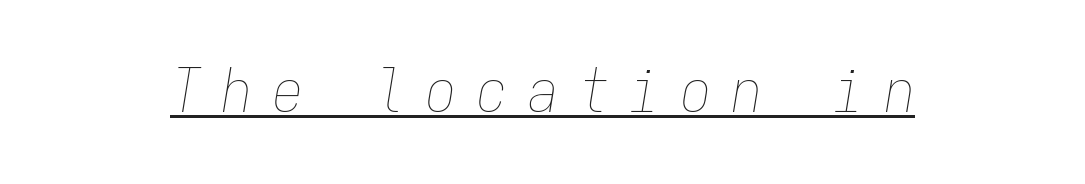
Ink coverage per letter is moderate at most. Like a heading marked for emphasis, these lines bear an underscore. It's the slanting kind of type. The letters march in equal steps, a hallmark of fixed-pitch type.
